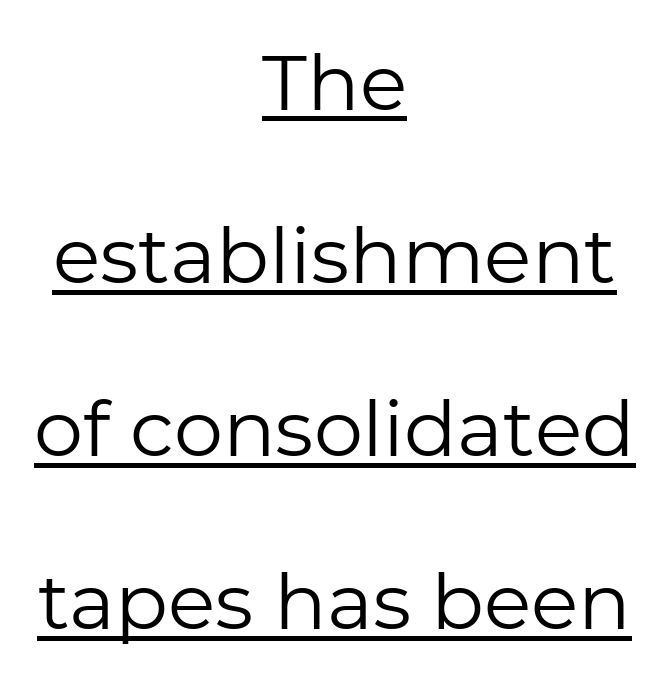
Q: Is the text bold? A: No.
Q: Is the text italic (slanted)? A: No, it is upright.
Q: Is the typeface a serif or a sans-serif typeface? A: Sans-serif.
Q: Is the text underlined? A: Yes.
Q: How is the paragraph aligned? A: Centered.
Q: Is the spacing between letters normal or unusually wide? A: Normal.
Q: Is the spacing between lines tight, normal or loose? A: Loose.
Q: Width (condensed, normal, or wide)? A: Normal.
Q: Stroke contrast? A: Low.
Q: x-height? A: Medium.
Q: Monospaced? A: No.
